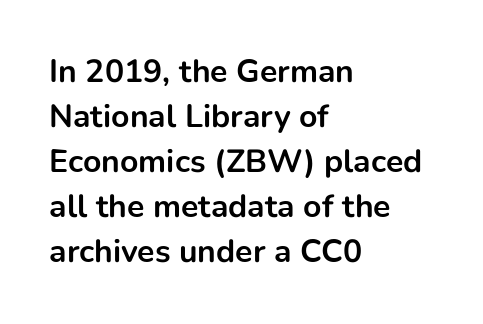
Q: Is the text bold? A: Yes.
Q: Is the text italic (slanted)? A: No, it is upright.
Q: Is the typeface a serif or a sans-serif typeface? A: Sans-serif.
Q: Is the text underlined? A: No.
Q: How is the paragraph aligned? A: Left-aligned.
Q: Is the spacing between letters normal or unusually wide? A: Normal.
Q: Is the spacing between lines tight, normal or loose? A: Normal.
Q: Width (condensed, normal, or wide)? A: Normal.
Q: Stroke contrast? A: Low.
Q: x-height? A: Medium.
Q: Monospaced? A: No.
